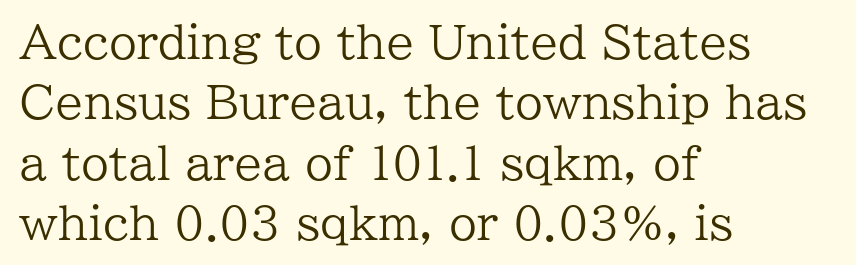
{"serif": "yes", "italic": "no", "bold": "no", "weight": "regular", "width": "normal", "stroke_contrast": "low", "x_height": "medium", "monospaced": "no", "underline": "no", "align": "left", "line_spacing": "normal", "line_spacing_ratio": 1.34, "letter_spacing": "normal", "letter_spacing_em": 0.0, "glyph_px": 45}
